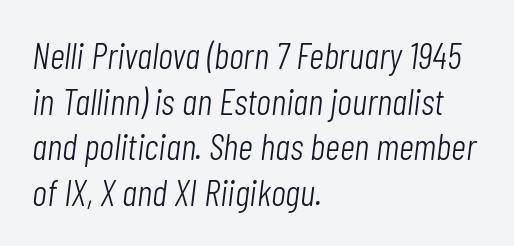
The image shows 37 px light, condensed type, italic (leaning right); set left-aligned, line spacing 1.23x, normal letter spacing, not underlined; low stroke contrast and a medium x-height.
